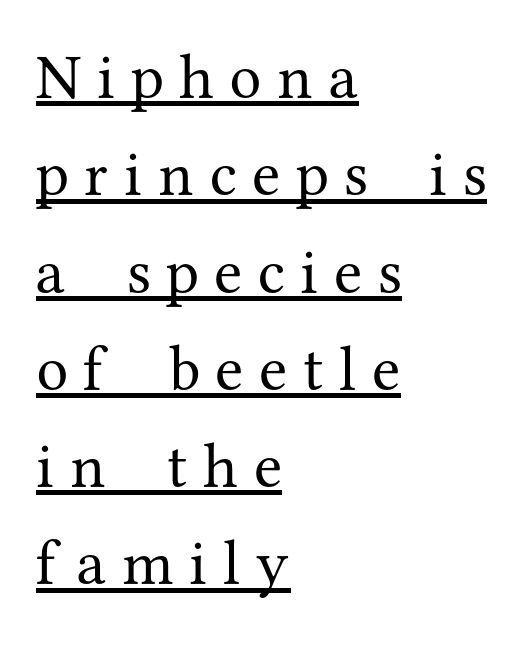
The image shows 64 px regular-weight serif type, upright; set left-aligned, normal line spacing (1.52x), unusually wide letter spacing (+0.25 em), underlined; medium stroke contrast and a medium x-height.
